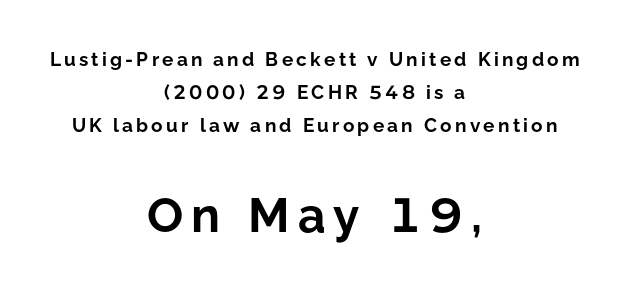
{"serif": "no", "italic": "no", "bold": "yes", "weight": "bold", "width": "normal", "stroke_contrast": "low", "x_height": "medium", "monospaced": "no", "underline": "no", "align": "center", "line_spacing_ratio": 1.75, "larger_block": "second", "size_ratio": 2.53, "glyph_px": 48}
